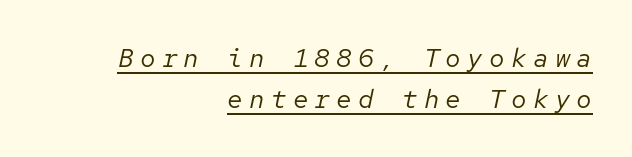
{"italic": "yes", "lean": "right", "slant_degrees": 12, "bold": "no", "underline": "yes", "align": "right", "line_spacing": "normal", "line_spacing_ratio": 1.58, "letter_spacing": "wide", "letter_spacing_em": 0.24, "glyph_px": 26}
